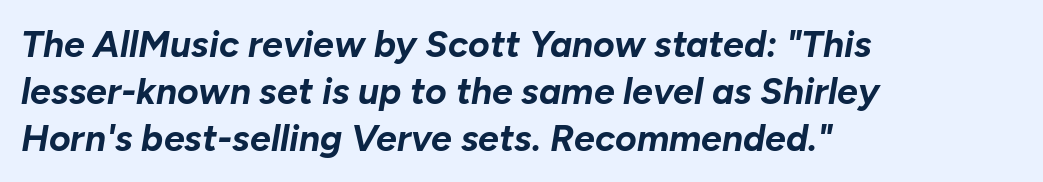
{"italic": "yes", "lean": "right", "slant_degrees": 10, "bold": "yes", "weight": "bold", "width": "normal", "stroke_contrast": "low", "x_height": "medium", "monospaced": "no", "underline": "no", "align": "left", "line_spacing": "normal", "line_spacing_ratio": 1.27, "letter_spacing": "normal", "letter_spacing_em": 0.0, "glyph_px": 37}
